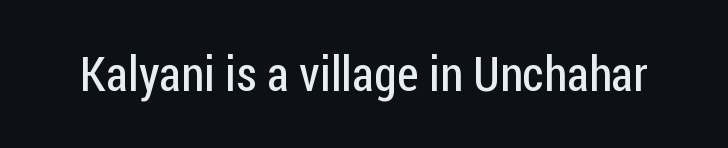
{"serif": "no", "italic": "no", "bold": "no", "weight": "regular", "width": "condensed", "stroke_contrast": "low", "x_height": "medium", "monospaced": "no", "underline": "no", "letter_spacing": "normal", "letter_spacing_em": 0.0, "glyph_px": 49}
